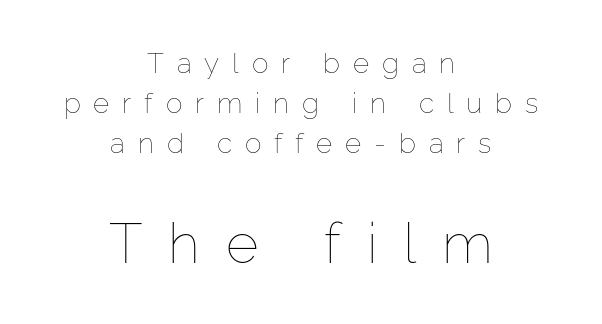
Italic: no, the glyphs are upright roman. Nobody drew a line under any word here. Substantial extra tracking has been applied to these lines. Line spacing here is normal. Block two is the big one; block one sits smaller above it. These lines are rendered in a variable-pitch font.
